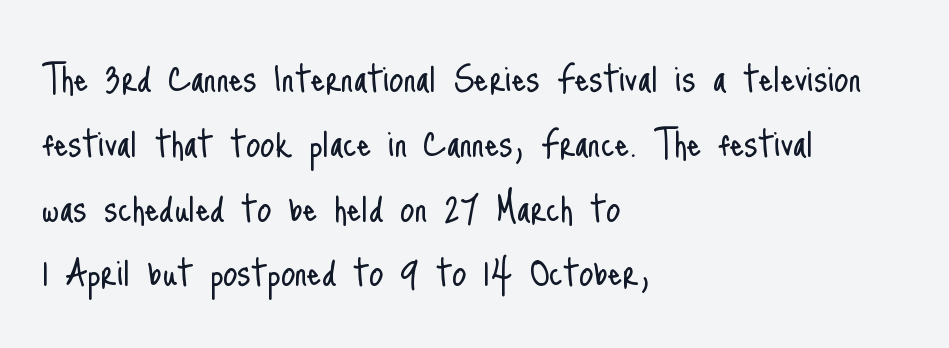
The image shows 45 px light, condensed sans-serif type, upright; set left-aligned, normal line spacing (1.44x), normal letter spacing, not underlined; low stroke contrast and a small x-height.
